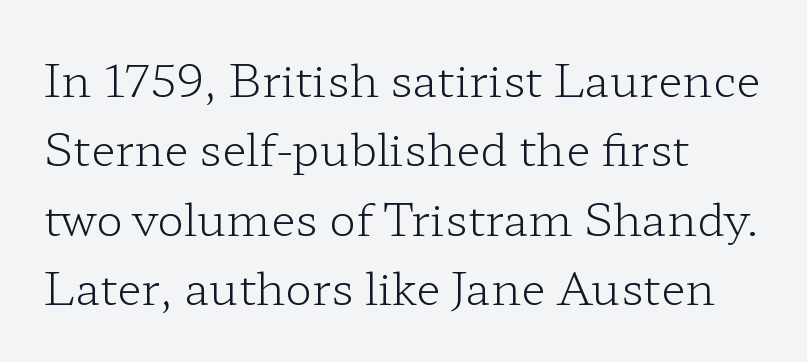
{"serif": "yes", "italic": "no", "bold": "no", "weight": "light", "width": "wide", "stroke_contrast": "low", "x_height": "medium", "monospaced": "no", "underline": "no", "align": "left", "line_spacing": "normal", "line_spacing_ratio": 1.54, "letter_spacing": "normal", "letter_spacing_em": 0.0, "glyph_px": 45}
